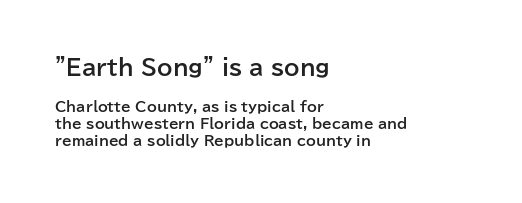
Q: Is the text bold? A: Yes.
Q: Is the text italic (slanted)? A: No, it is upright.
Q: Is the text underlined? A: No.
Q: How is the paragraph aligned? A: Left-aligned.
Q: Is the spacing between letters normal or unusually wide? A: Normal.
Q: Which block of text is set in a larger size, the first (top) or the second (bottom)? A: The first (top) one.
